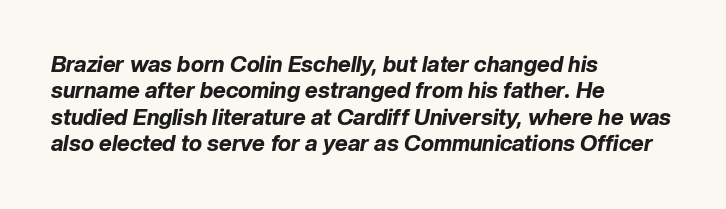
The image shows 22 px bold type, italic (leaning right); set left-aligned, line spacing 1.2x, normal letter spacing, not underlined.
